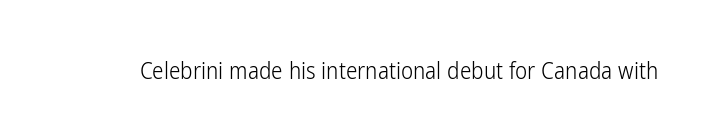
The image shows 23 px text type, upright; set normal letter spacing, not underlined.
